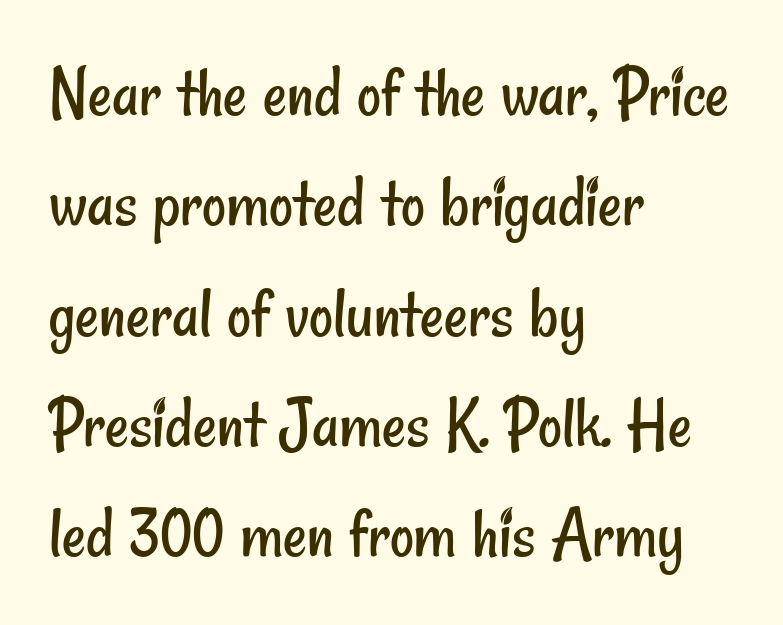
Q: Is the text bold? A: No.
Q: Is the typeface a serif or a sans-serif typeface? A: Sans-serif.
Q: Is the text underlined? A: No.
Q: How is the paragraph aligned? A: Left-aligned.
Q: Is the spacing between letters normal or unusually wide? A: Normal.
Q: Is the spacing between lines tight, normal or loose? A: Normal.
Q: Width (condensed, normal, or wide)? A: Condensed.
Q: Stroke contrast? A: Low.
Q: x-height? A: Small.
Q: Monospaced? A: No.
